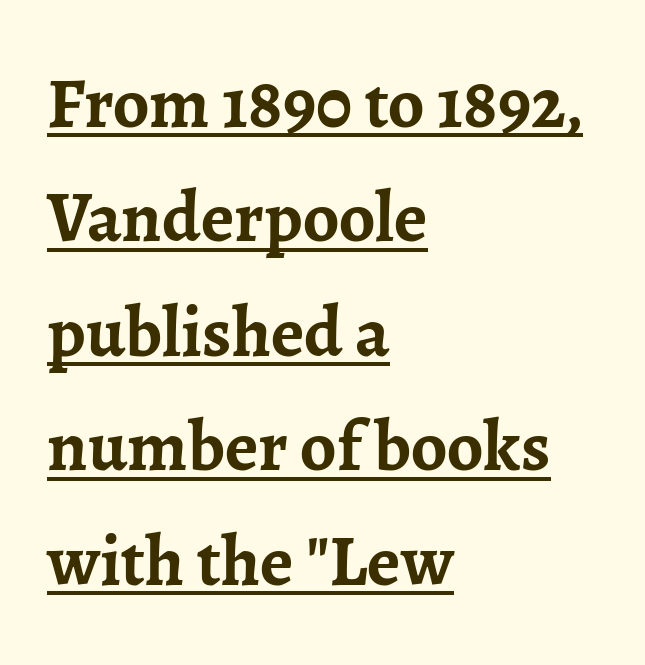
Q: Is the text bold? A: Yes.
Q: Is the text italic (slanted)? A: No, it is upright.
Q: Is the typeface a serif or a sans-serif typeface? A: Serif.
Q: Is the text underlined? A: Yes.
Q: How is the paragraph aligned? A: Left-aligned.
Q: Is the spacing between letters normal or unusually wide? A: Normal.
Q: Is the spacing between lines tight, normal or loose? A: Normal.
Q: Width (condensed, normal, or wide)? A: Normal.
Q: Stroke contrast? A: Low.
Q: x-height? A: Medium.
Q: Monospaced? A: No.
